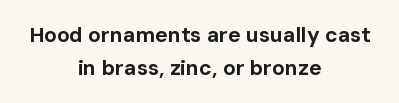
Q: Is the text bold? A: Yes.
Q: Is the text italic (slanted)? A: No, it is upright.
Q: Is the text underlined? A: No.
Q: How is the paragraph aligned? A: Centered.
Q: Is the spacing between letters normal or unusually wide? A: Normal.
Q: Is the spacing between lines tight, normal or loose? A: Normal.
